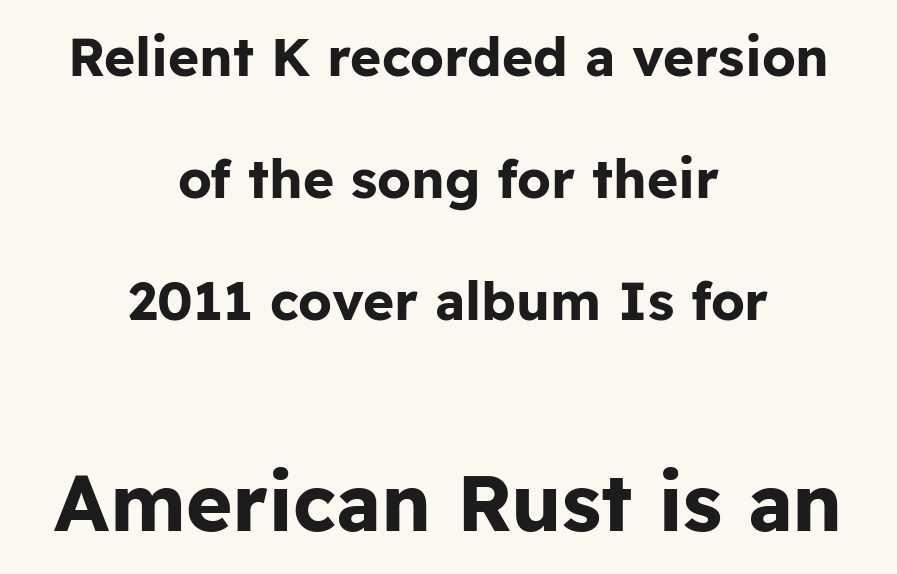
The image shows 79 px bold sans-serif type, upright; set centered, loose line spacing (2.3x), normal letter spacing, not underlined; the second (bottom) block is 1.49x larger; low stroke contrast and a medium x-height.
